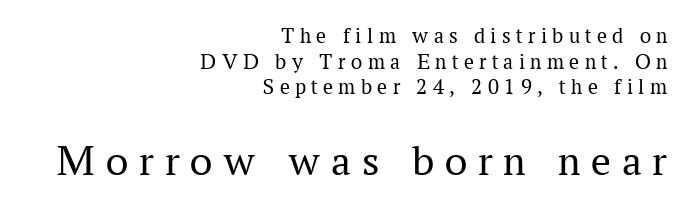
Characters remain perfectly vertical along every line. In terms of letterform style, serifs are clearly present. Each stroke keeps to a modest, everyday thickness or less. The second block has been scaled up relative to the first. Looks like regular typesetting: each glyph gets only the width it needs. Just letters on the line, the space beneath them empty.
